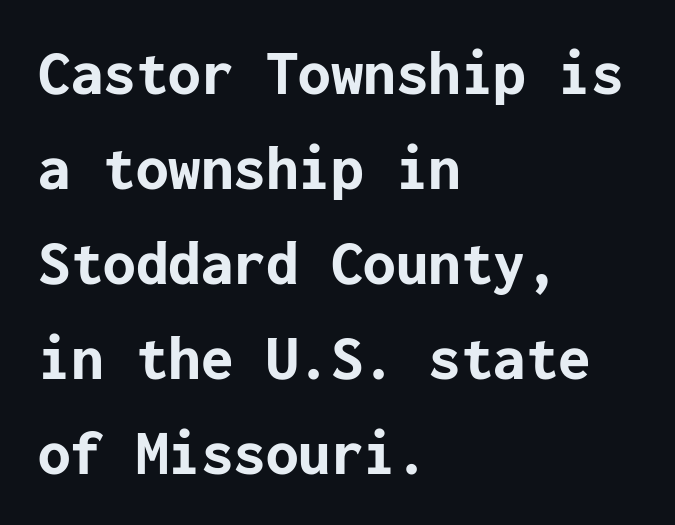
Q: Is the text bold? A: Yes.
Q: Is the text italic (slanted)? A: No, it is upright.
Q: Is the typeface a serif or a sans-serif typeface? A: Sans-serif.
Q: Is the text underlined? A: No.
Q: How is the paragraph aligned? A: Left-aligned.
Q: Is the spacing between letters normal or unusually wide? A: Normal.
Q: Is the spacing between lines tight, normal or loose? A: Normal.
Q: Width (condensed, normal, or wide)? A: Normal.
Q: Stroke contrast? A: Low.
Q: x-height? A: Medium.
